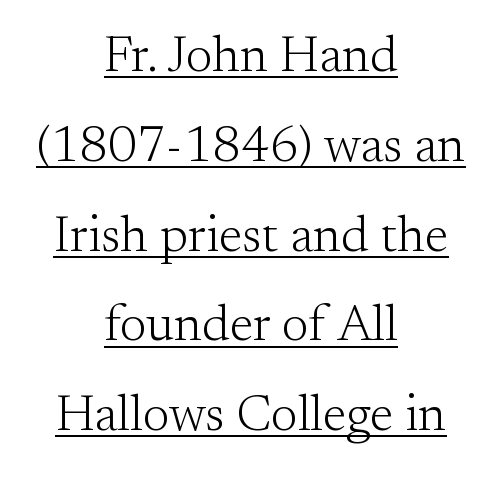
Q: Is the text bold? A: No.
Q: Is the text italic (slanted)? A: No, it is upright.
Q: Is the typeface a serif or a sans-serif typeface? A: Serif.
Q: Is the text underlined? A: Yes.
Q: How is the paragraph aligned? A: Centered.
Q: Is the spacing between letters normal or unusually wide? A: Normal.
Q: Width (condensed, normal, or wide)? A: Normal.
Q: Stroke contrast? A: Medium.
Q: x-height? A: Small.
Q: Monospaced? A: No.
